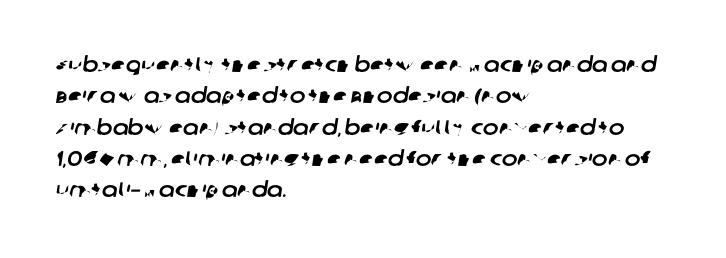
These lines keep a tight, regular rhythm from letter to letter. The rendering anchors every line to the left-hand side. Leading: standard. Clear beneath every line of the passage.
